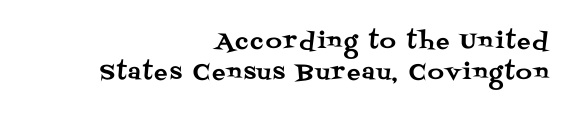
This rendering uses right alignment, leaving the left contour irregular. Only glyphs here, with clear space below each row. The designer left line spacing at the default. Notice how the stems are strictly vertical — no italics here.
